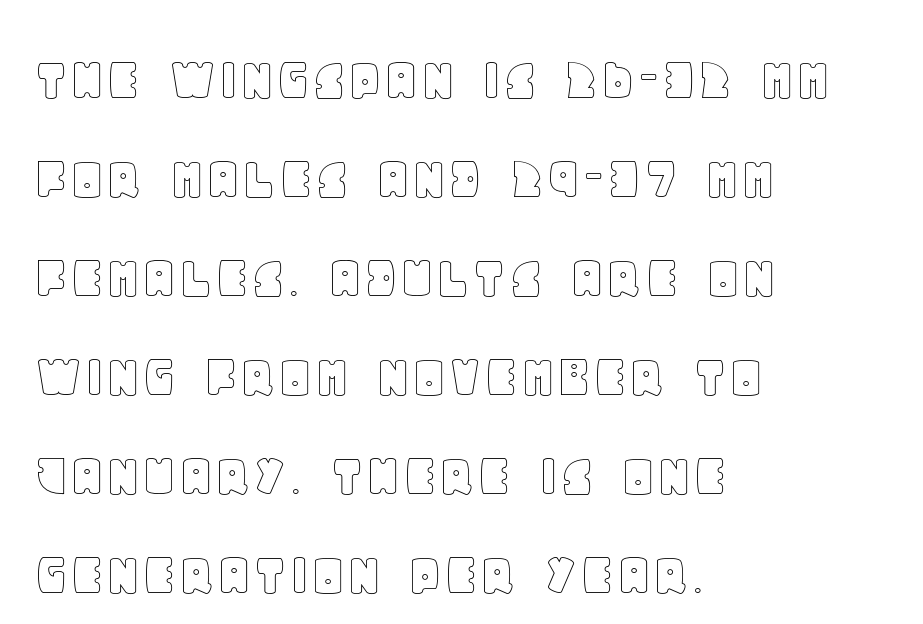
The image shows 63 px text type, upright; set left-aligned, normal line spacing (1.57x), normal letter spacing, not underlined; a large x-height.
